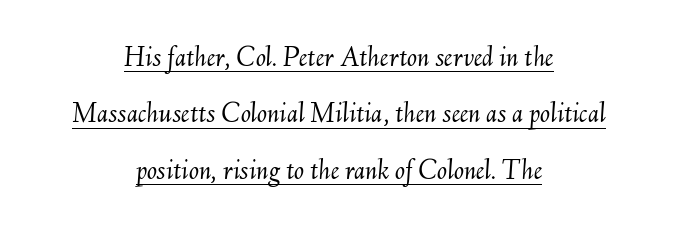
{"italic": "yes", "lean": "right", "slant_degrees": 6, "bold": "no", "weight": "light", "width": "normal", "stroke_contrast": "medium", "x_height": "small", "monospaced": "no", "underline": "yes", "align": "center", "line_spacing_ratio": 1.88, "letter_spacing": "normal", "letter_spacing_em": 0.0, "glyph_px": 30}
